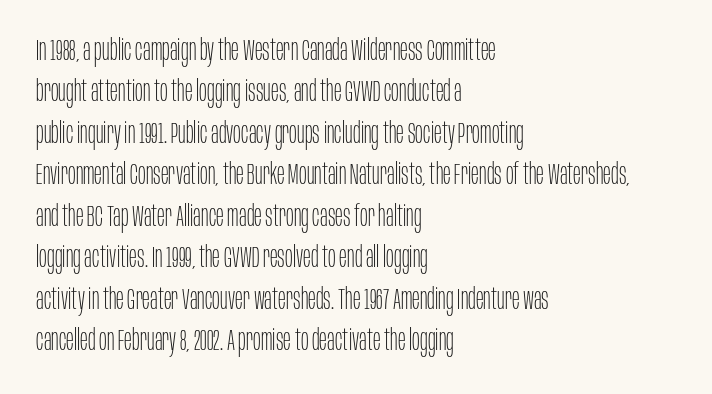
Each letter keeps its own natural width here, so spacing adapts to shape. Compared with a typical body face, this is equally light or lighter still. A normal amount of white space separates one row of letters from the next. Leftover space on each line is placed entirely after the last word. In terms of letterform style, serifs are entirely absent. A roman cut, with each character standing at attention.
